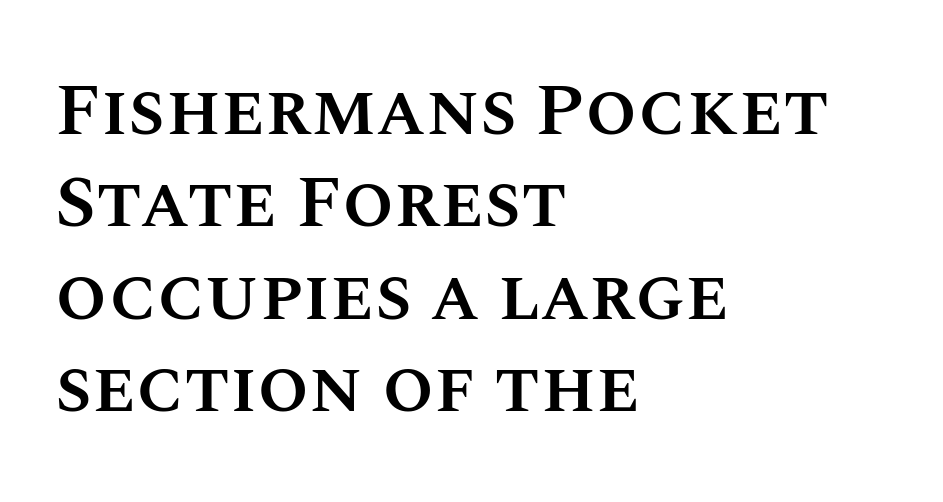
The image shows 74 px semibold type, upright; set left-aligned, normal line spacing (1.25x), normal letter spacing, not underlined; medium stroke contrast and a large x-height.
